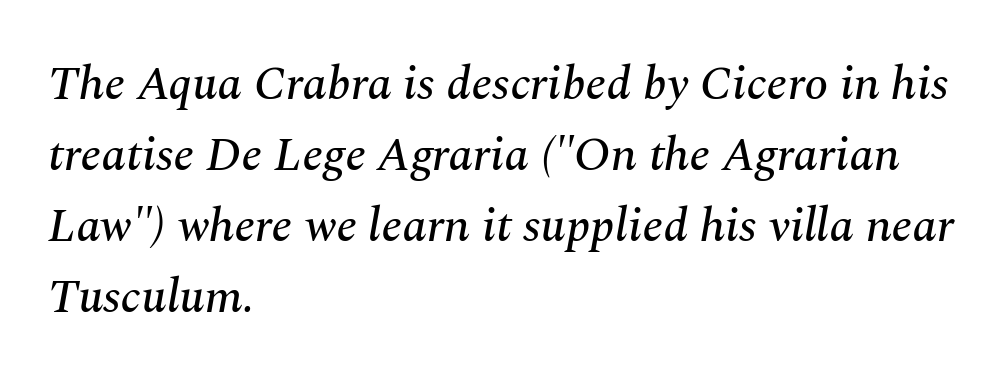
Q: Is the text italic (slanted)? A: Yes, it leans right by about 10 degrees.
Q: Is the typeface a serif or a sans-serif typeface? A: Serif.
Q: Is the text underlined? A: No.
Q: How is the paragraph aligned? A: Left-aligned.
Q: Is the spacing between letters normal or unusually wide? A: Normal.
Q: Is the spacing between lines tight, normal or loose? A: Normal.
Q: Width (condensed, normal, or wide)? A: Normal.
Q: Stroke contrast? A: Medium.
Q: x-height? A: Medium.
Q: Monospaced? A: No.
